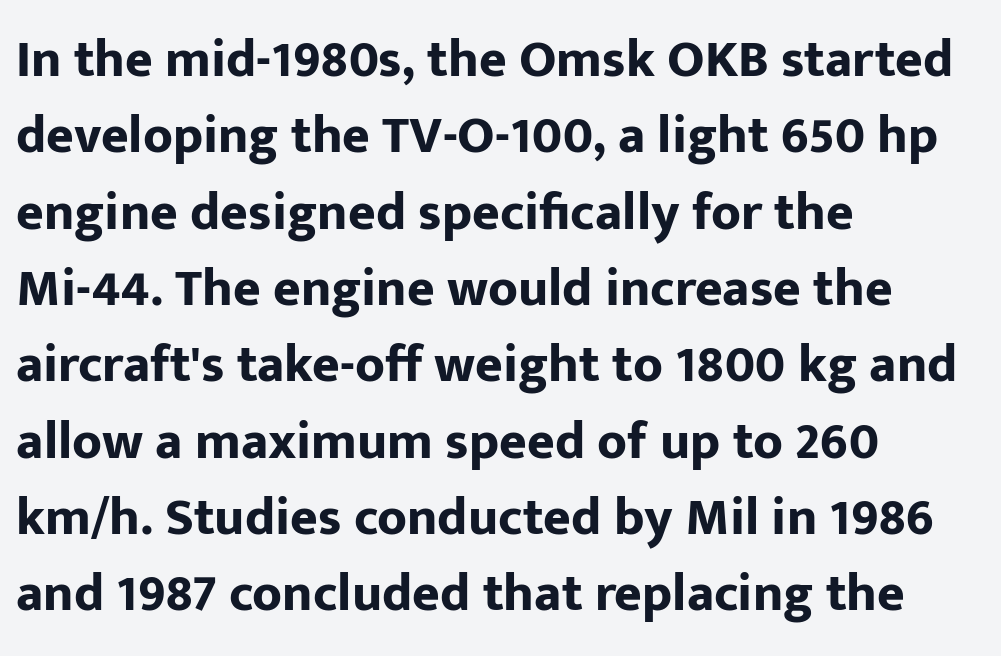
{"serif": "no", "italic": "no", "bold": "yes", "weight": "bold", "width": "normal", "stroke_contrast": "low", "x_height": "medium", "monospaced": "no", "underline": "no", "align": "left", "line_spacing": "normal", "line_spacing_ratio": 1.44, "letter_spacing": "normal", "letter_spacing_em": 0.0, "glyph_px": 53}
